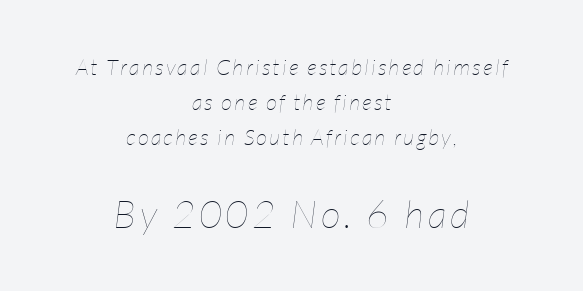
Q: Is the text bold? A: No.
Q: Is the text italic (slanted)? A: Yes, it leans right by about 7 degrees.
Q: Is the text underlined? A: No.
Q: How is the paragraph aligned? A: Centered.
Q: Is the spacing between lines tight, normal or loose? A: Normal.
Q: Which block of text is set in a larger size, the first (top) or the second (bottom)? A: The second (bottom) one.
Q: Width (condensed, normal, or wide)? A: Condensed.
Q: Stroke contrast? A: Low.
Q: x-height? A: Medium.
Q: Monospaced? A: No.
